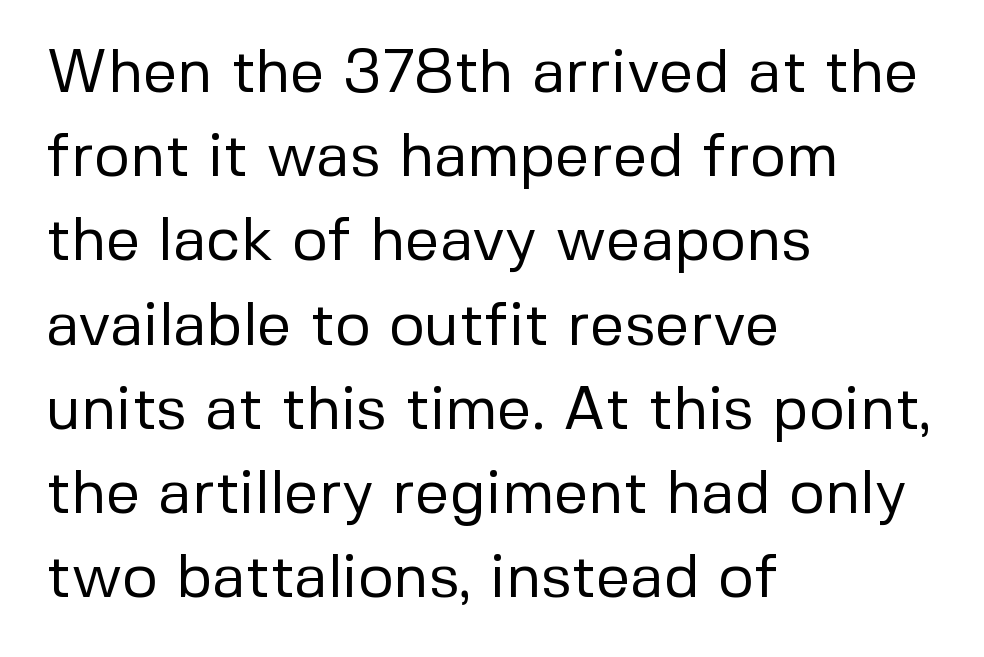
Q: Is the text bold? A: No.
Q: Is the text italic (slanted)? A: No, it is upright.
Q: Is the typeface a serif or a sans-serif typeface? A: Sans-serif.
Q: Is the text underlined? A: No.
Q: How is the paragraph aligned? A: Left-aligned.
Q: Is the spacing between letters normal or unusually wide? A: Normal.
Q: Is the spacing between lines tight, normal or loose? A: Normal.
Q: Width (condensed, normal, or wide)? A: Normal.
Q: Stroke contrast? A: Low.
Q: x-height? A: Medium.
Q: Monospaced? A: No.
